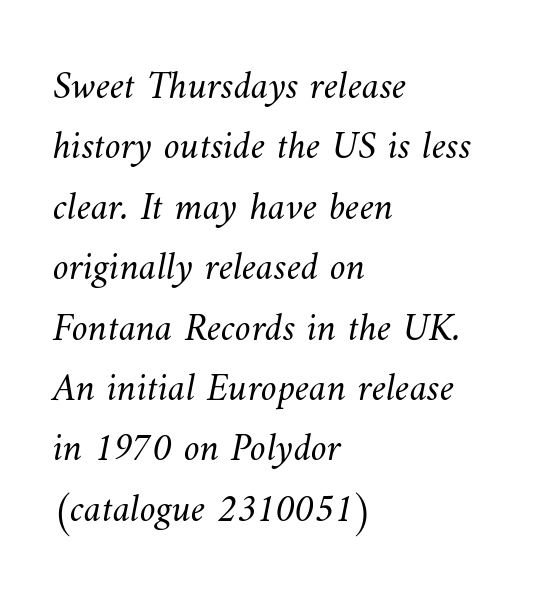
Q: Is the text bold? A: No.
Q: Is the text underlined? A: No.
Q: How is the paragraph aligned? A: Left-aligned.
Q: Is the spacing between letters normal or unusually wide? A: Normal.
Q: Is the spacing between lines tight, normal or loose? A: Normal.
Q: Width (condensed, normal, or wide)? A: Normal.
Q: Stroke contrast? A: Medium.
Q: x-height? A: Small.
Q: Monospaced? A: No.
